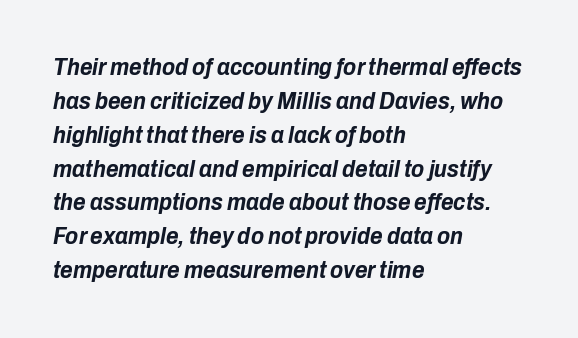
Q: Is the text bold? A: Yes.
Q: Is the text italic (slanted)? A: Yes, it leans right by about 10 degrees.
Q: Is the text underlined? A: No.
Q: How is the paragraph aligned? A: Left-aligned.
Q: Is the spacing between letters normal or unusually wide? A: Normal.
Q: Is the spacing between lines tight, normal or loose? A: Normal.
